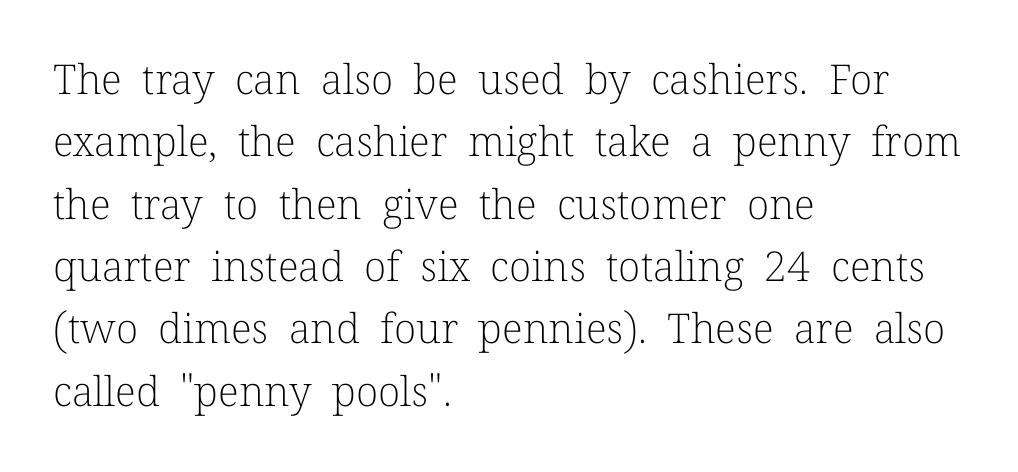
Q: Is the text bold? A: No.
Q: Is the text italic (slanted)? A: No, it is upright.
Q: Is the typeface a serif or a sans-serif typeface? A: Serif.
Q: Is the text underlined? A: No.
Q: How is the paragraph aligned? A: Left-aligned.
Q: Is the spacing between letters normal or unusually wide? A: Normal.
Q: Is the spacing between lines tight, normal or loose? A: Normal.
Q: Width (condensed, normal, or wide)? A: Normal.
Q: Stroke contrast? A: Low.
Q: x-height? A: Medium.
Q: Monospaced? A: No.
